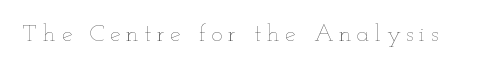
{"italic": "no", "bold": "no", "underline": "no", "letter_spacing": "wide", "letter_spacing_em": 0.23, "glyph_px": 24}
